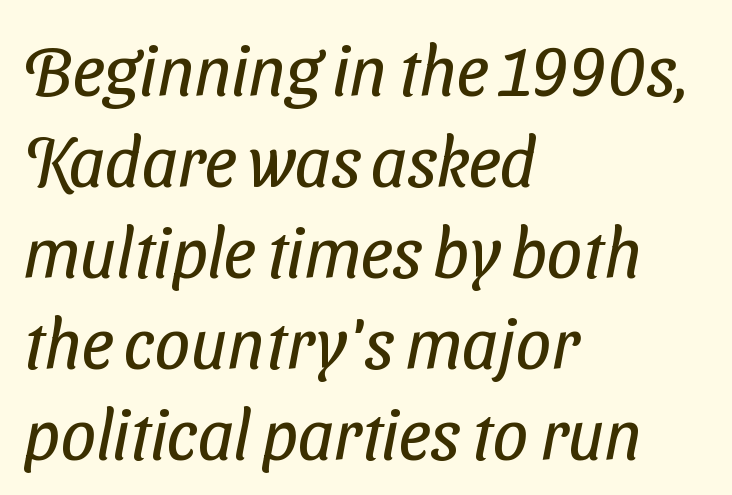
{"serif": "no", "bold": "no", "weight": "regular", "width": "condensed", "stroke_contrast": "low", "x_height": "medium", "monospaced": "no", "underline": "no", "align": "left", "line_spacing": "normal", "line_spacing_ratio": 1.3, "letter_spacing": "normal", "letter_spacing_em": 0.0, "glyph_px": 70}
